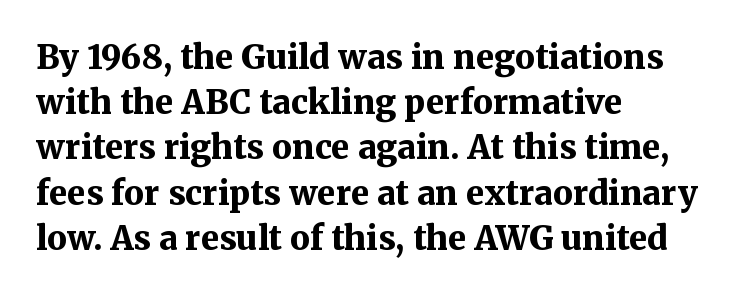
This sample uses plain, unmodified letter spacing. The passage is arranged the way most books set body copy — flush left. Summary of vertical rhythm: regular, with standard interline spacing. Chunky letters — that's bold for sure. The typeface chosen for these lines features serifs. Does the lettering tilt? It doesn't — this is upright.
